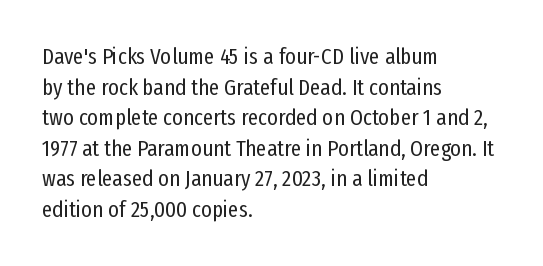
The image shows 23 px text type, upright; set left-aligned, normal line spacing (1.33x), normal letter spacing, not underlined.
